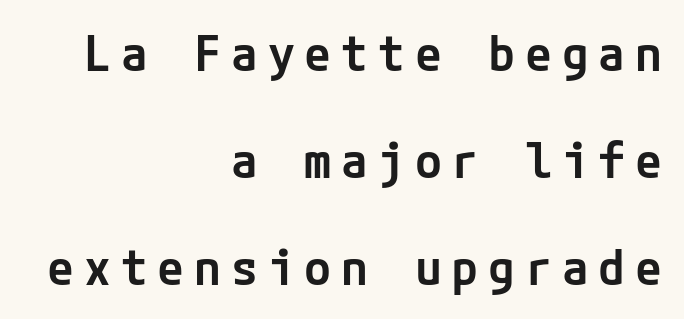
Reading down the block, your eye finds every line finishing at a fixed right position. Does the lettering tilt? It doesn't — this is upright. This sample trades compactness for vertical openness between lines. Is the type bold? Partly — it's a semibold, heavier than regular but not fully bold. Note: no serifs on the glyphs. Compared with typical body copy, the letter spacing here is much looser.
